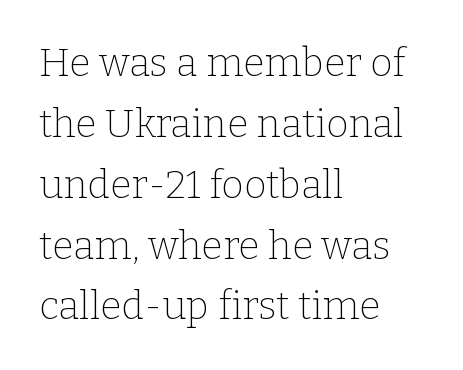
{"serif": "yes", "italic": "no", "bold": "no", "weight": "thin", "width": "normal", "stroke_contrast": "low", "x_height": "medium", "monospaced": "no", "underline": "no", "align": "left", "line_spacing": "normal", "line_spacing_ratio": 1.56, "letter_spacing": "normal", "letter_spacing_em": 0.0, "glyph_px": 39}
